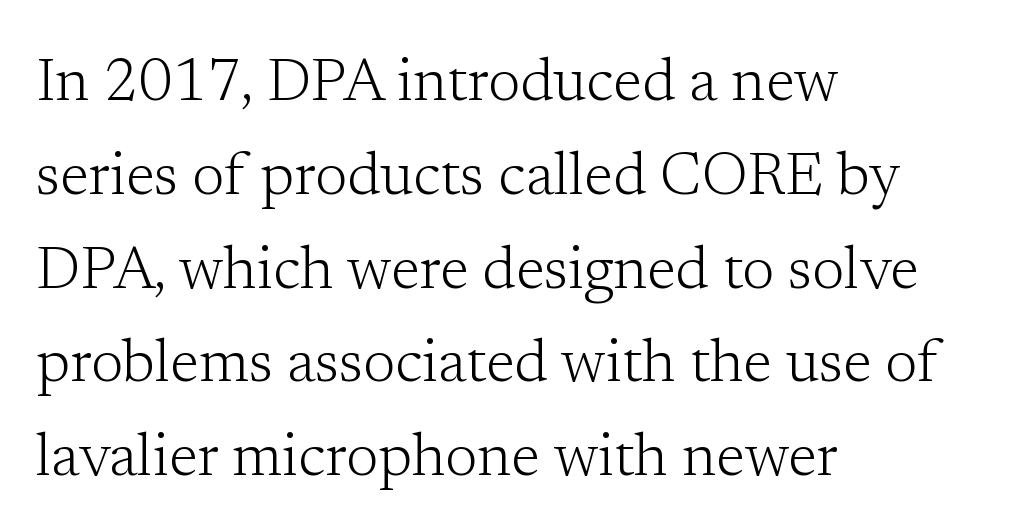
The image shows 59 px light serif type, upright; set left-aligned, normal line spacing (1.59x), normal letter spacing, not underlined; low stroke contrast and a medium x-height.
